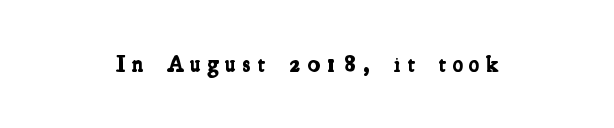
How are the letters spaced? Widely, with obvious added tracking. Weight check: bold — yes, fully. Neither beginnings nor endings align; midpoints do. Beneath every word, the page is bare.
